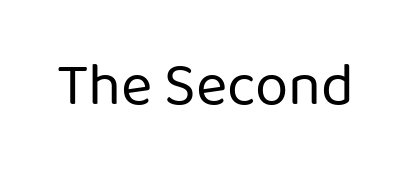
Characters remain perfectly vertical along every line. Bold? No — there's no thickening of the strokes. Serifs: no, the terminals of the letterforms are clean. Here the designer chose a conventional face with non-uniform glyph widths. Clear beneath every line of the passage.
